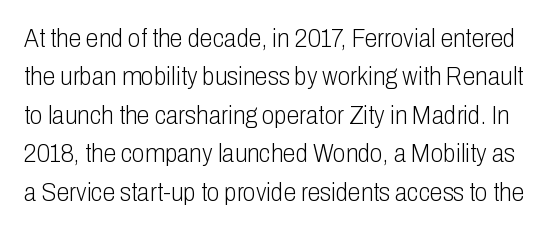
The zone under the glyphs is completely vacant. Between one letter and the next there's only the usual sliver of space. A normal amount of white space separates one row of letters from the next. No extra ink here — the face is not bold.
